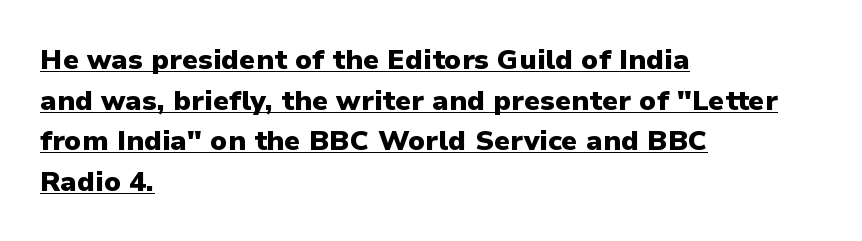
A roman cut, with each character standing at attention. Stroke thickness is high; the sample reads as a true bold. The text was rendered using a sans face with plain stroke endings. A typesetter would call this proportional, since set widths differ per character. Descenders here cross a horizontal rule under the line.
